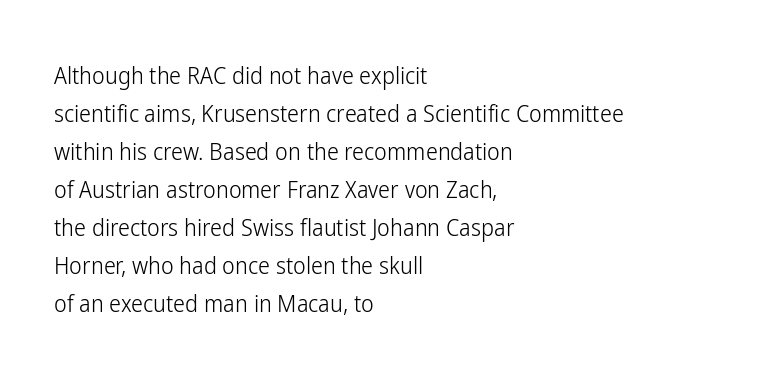
Caption: standard tracking, unaltered. How would I describe the line gaps? Plain and ordinary. Notice how the stems are strictly vertical — no italics here. The typeface has the unassuming heft of standard copy or less. The lines are quadded left.
